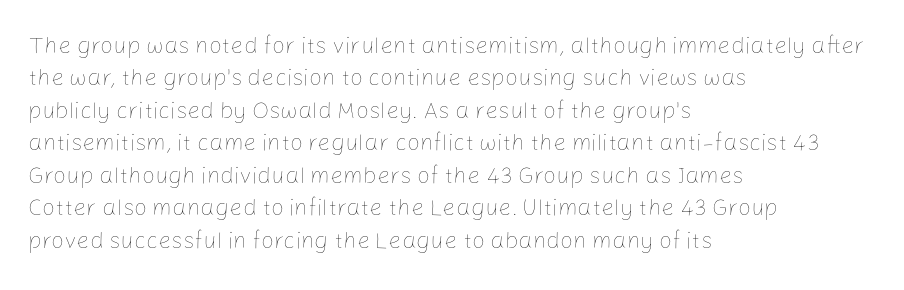
{"italic": "no", "bold": "no", "underline": "no", "align": "left", "line_spacing": "normal", "line_spacing_ratio": 1.41, "letter_spacing": "normal", "letter_spacing_em": 0.0, "glyph_px": 23}
